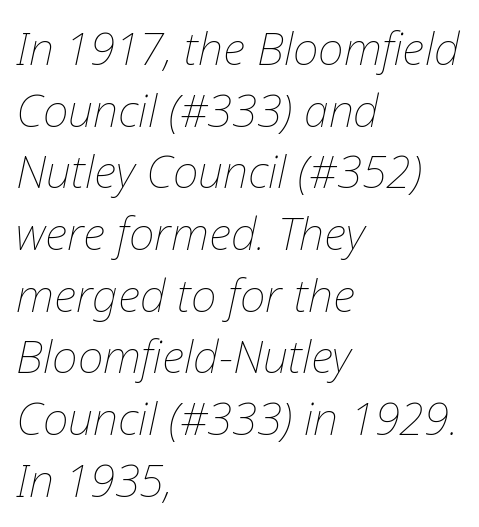
The image shows 45 px thin type, italic (leaning right); set left-aligned, normal line spacing (1.37x), normal letter spacing, not underlined; low stroke contrast and a medium x-height.
